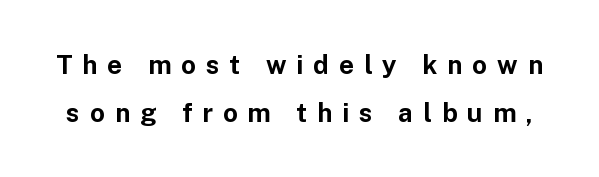
Q: Is the text bold? A: Yes.
Q: Is the text italic (slanted)? A: No, it is upright.
Q: Is the text underlined? A: No.
Q: Is the spacing between letters normal or unusually wide? A: Unusually wide.
